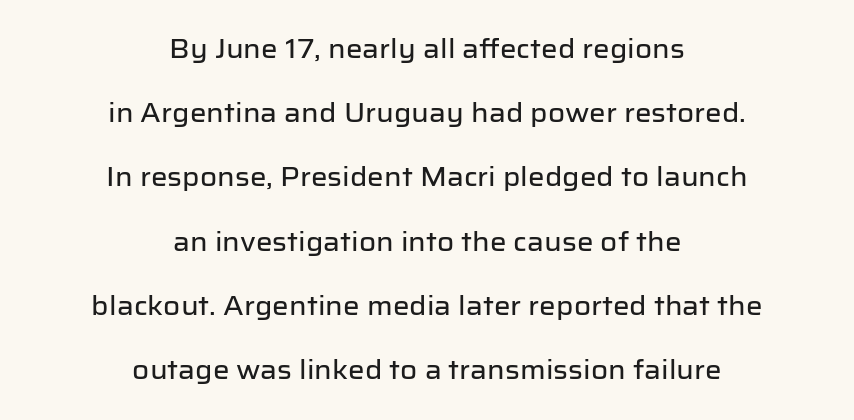
No word sits above an underline. This rendering leaves character spacing at its baseline value. The lines are spread far apart with generous leading. You can tell it's not italic because the verticals are truly vertical. Each line is balanced around a shared central axis.
